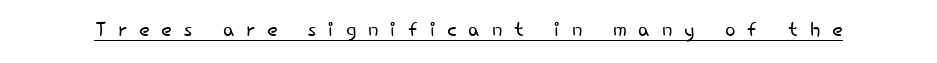
Q: Is the text bold? A: No.
Q: Is the text italic (slanted)? A: No, it is upright.
Q: Is the typeface a serif or a sans-serif typeface? A: Sans-serif.
Q: Is the text underlined? A: Yes.
Q: Is the spacing between letters normal or unusually wide? A: Unusually wide.
Q: Width (condensed, normal, or wide)? A: Normal.
Q: Stroke contrast? A: Low.
Q: x-height? A: Small.
Q: Monospaced? A: No.
